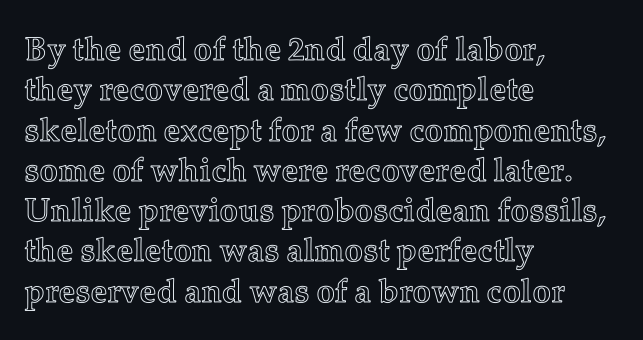
{"italic": "no", "width": "normal", "x_height": "medium", "monospaced": "no", "underline": "no", "align": "left", "line_spacing_ratio": 1.22, "letter_spacing": "normal", "letter_spacing_em": 0.0, "glyph_px": 33}
